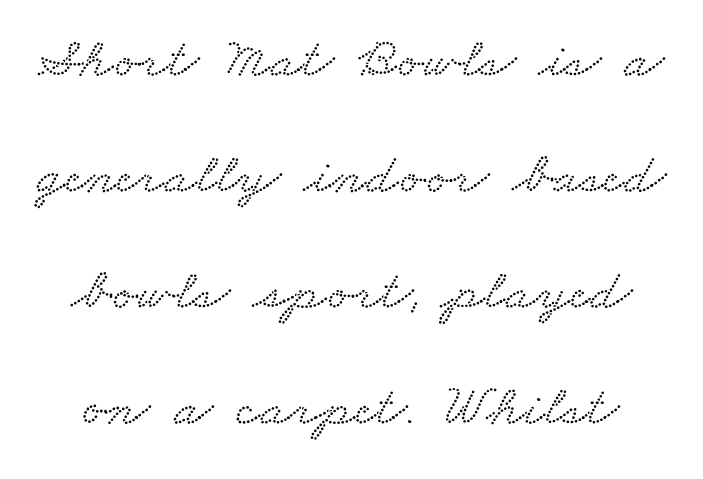
{"serif": "yes", "width": "wide", "stroke_contrast": "low", "x_height": "small", "monospaced": "no", "underline": "no", "line_spacing": "loose", "line_spacing_ratio": 2.0, "letter_spacing": "normal", "letter_spacing_em": 0.0, "glyph_px": 58}
